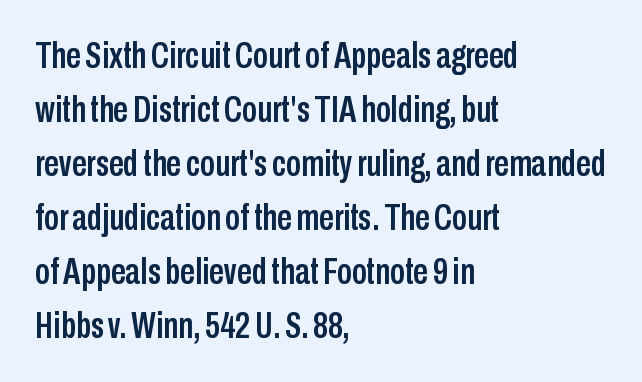
Ascenders rise straight up at ninety degrees. Does extra space separate the letters? No, they use regular spacing. Is this a fixed-width face? No — the glyphs have proportional, varying widths. Rows of type keep a routine distance in the vertical direction. Alignment: flush left. The letters carry no serifs — their stems end cleanly without finishing strokes.
